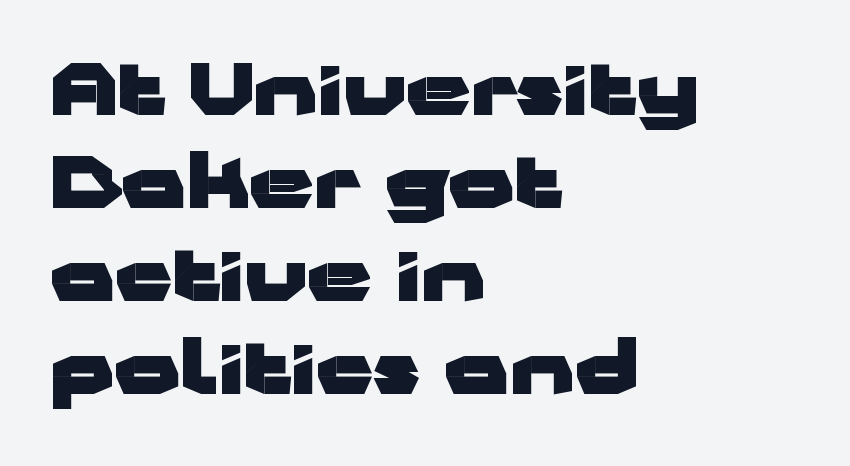
Q: Is the text bold? A: Yes.
Q: Is the text italic (slanted)? A: No, it is upright.
Q: Is the typeface a serif or a sans-serif typeface? A: Sans-serif.
Q: Is the text underlined? A: No.
Q: How is the paragraph aligned? A: Left-aligned.
Q: Is the spacing between letters normal or unusually wide? A: Normal.
Q: Is the spacing between lines tight, normal or loose? A: Normal.
Q: Width (condensed, normal, or wide)? A: Wide.
Q: Stroke contrast? A: Low.
Q: x-height? A: Medium.
Q: Monospaced? A: No.
